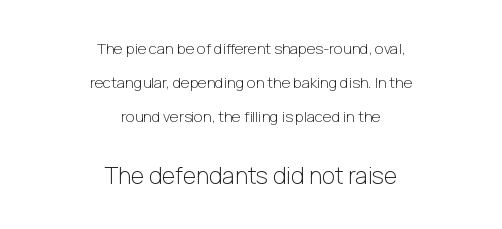
Each word holds together tightly as a unit, with standard inter-letter gaps. The composition opens small and finishes big. Caption: multi-line text, centered on the measure. This reads as an unemphasized weight, regular at the heaviest. Ascenders rise straight up at ninety degrees.
